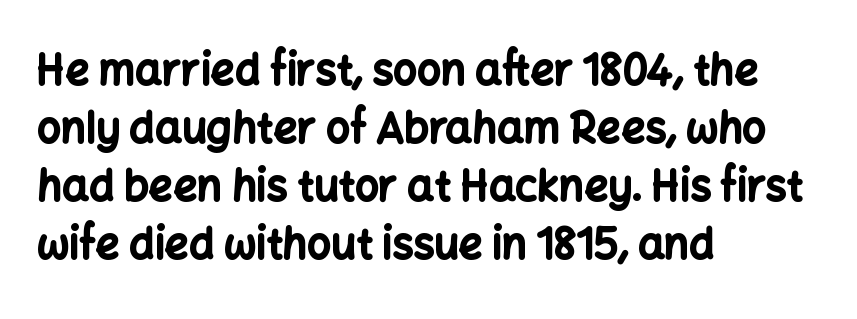
{"serif": "no", "italic": "no", "bold": "yes", "weight": "bold", "width": "normal", "stroke_contrast": "low", "x_height": "medium", "monospaced": "no", "underline": "no", "align": "left", "line_spacing": "normal", "line_spacing_ratio": 1.38, "letter_spacing": "normal", "letter_spacing_em": 0.0, "glyph_px": 42}
